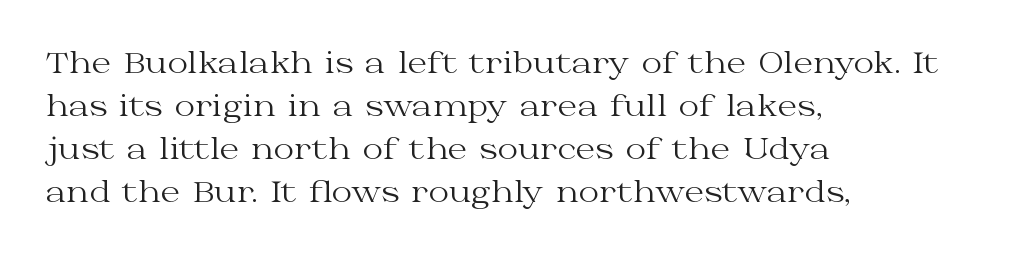
Is this a fixed-width face? No — the glyphs have proportional, varying widths. Tall strokes in this sample are plumb rather than angled. The passage shown has conventional tracking throughout. The vertical gap from one line to the next is medium. The characters are drawn with everyday or finer stroke widths.
